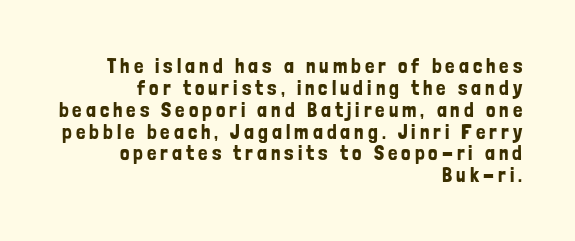
Caption: multi-line text, flush right, ragged left. You could barely slide anything between these rows. Every stem runs plumb, perpendicular to the baseline. The passage shown is not underscored anywhere.
